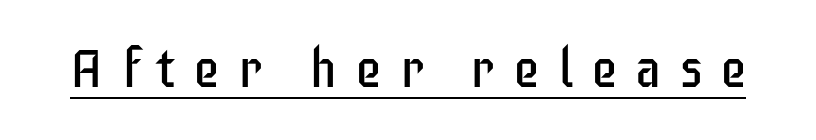
It's the straight-up-and-down kind of type. Inter-character spacing is expanded well beyond the font's built-in metrics. Bold? No — there's no thickening of the strokes. The face used here is proportionally spaced, like ordinary book or web type. Check the space under the baseline: a stroke is drawn there.
